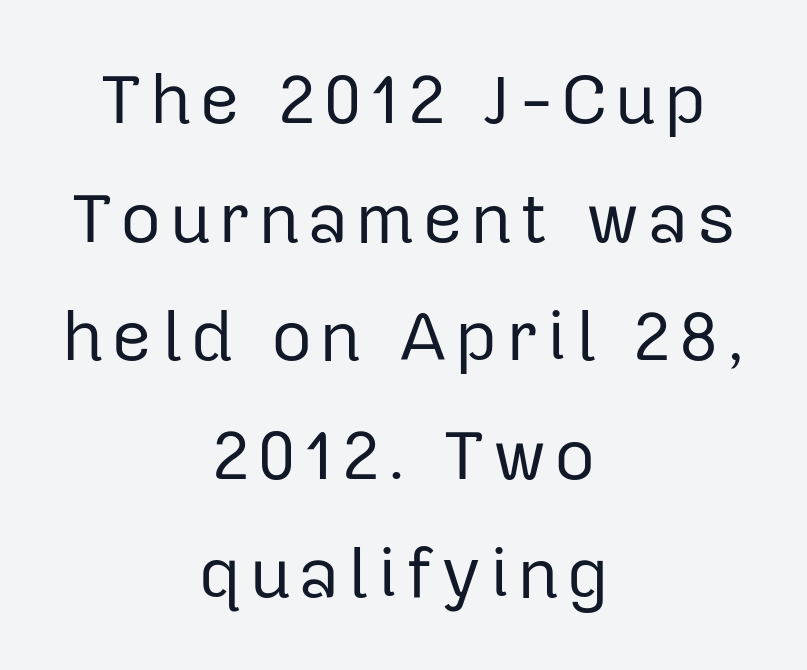
{"serif": "no", "italic": "no", "bold": "no", "weight": "regular", "width": "normal", "stroke_contrast": "low", "x_height": "medium", "monospaced": "no", "underline": "no", "align": "center", "line_spacing": "normal", "line_spacing_ratio": 1.67, "glyph_px": 71}
